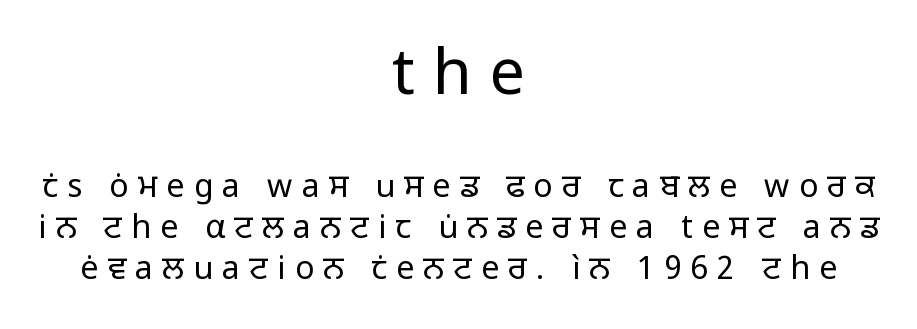
The typesetting does not lean heavy: it is not bold. The letters stand straight up with perfectly vertical stems. This sample has the flowing, uneven cadence of proportional lettering. Regarding leading, the lines here are spaced in the standard way. Bare-footed words on every line. Is the block centered? Yes — each line is placed symmetrically about the middle.
